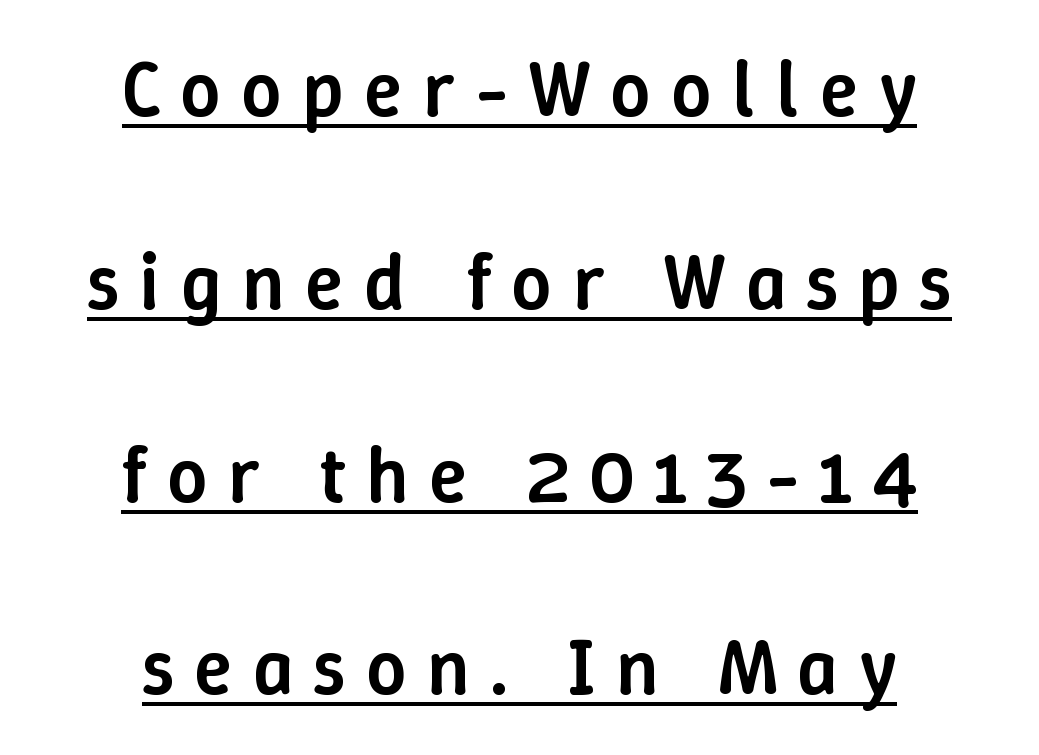
The specimen includes a rule beneath the text block's lines. What stands out about the letter spacing? Its width — letters are far apart. The letters advance in unequal steps, a hallmark of proportional type. Ascenders rise straight up at ninety degrees.
